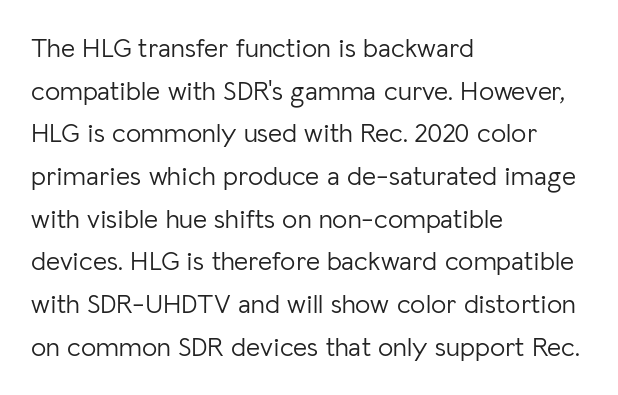
The ragged edge is on the right, which tells us the setting is flush left. Vertical strokes here are truly vertical. Heaviness? Minimal to ordinary, like unemphasized prose. Lines of text with bare space underneath.
